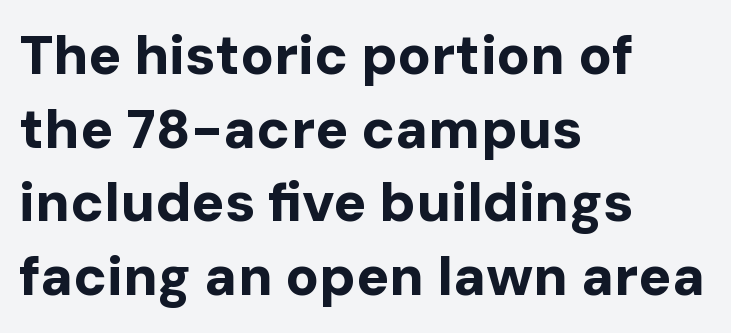
{"serif": "no", "italic": "no", "bold": "yes", "weight": "bold", "width": "normal", "stroke_contrast": "low", "x_height": "medium", "monospaced": "no", "underline": "no", "align": "left", "line_spacing": "normal", "line_spacing_ratio": 1.34, "letter_spacing": "normal", "letter_spacing_em": 0.0, "glyph_px": 55}
